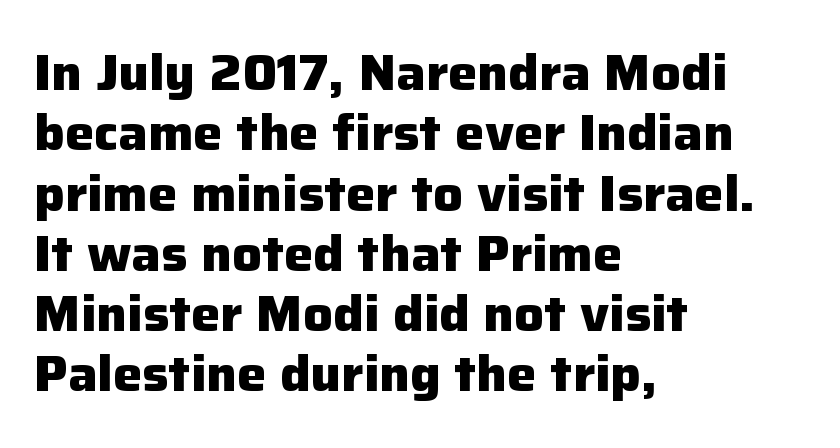
The horizontal fit of the characters is conventional and even. The axis of the letterforms is exactly vertical. Strong, thick strokes mark this as bold type. Each letter's strokes conclude bluntly, with no projecting serifs. One-word summary of the alignment: left.
